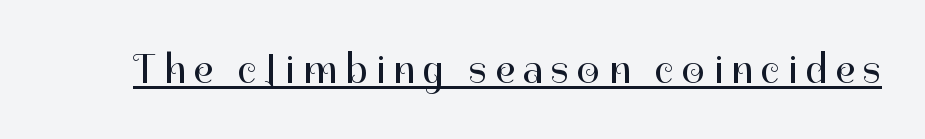
The image shows 41 px regular-weight sans-serif type, upright; set unusually wide letter spacing (+0.2 em), underlined; high stroke contrast and a medium x-height.
